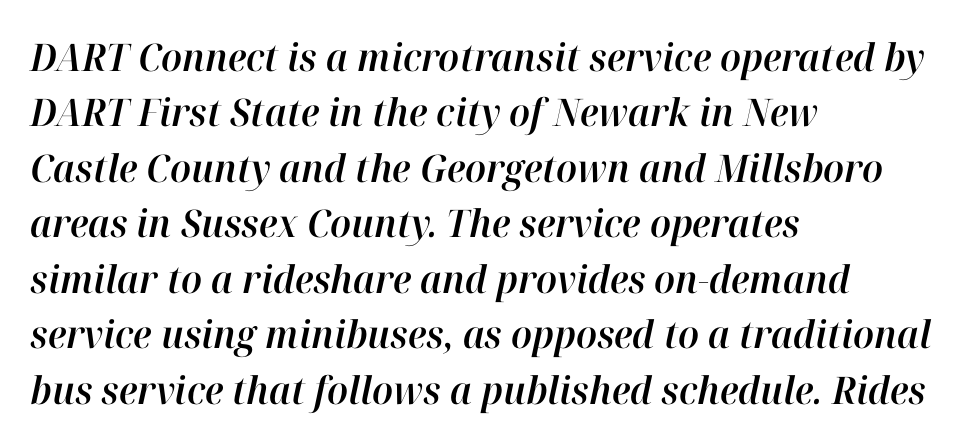
Letter spacing: default. In CSS terms this would be text-align: left. The line-height multiplier appears to be the usual default. Rule under the text: the space is simply empty. Compared with ordinary roman type, these characters are visibly tilted. Character widths vary here, with narrow letters taking less room than wide ones.
